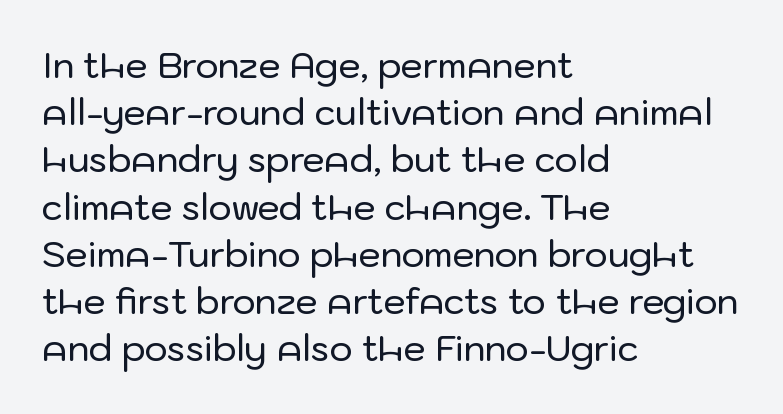
The image shows 35 px sans-serif type, upright; set left-aligned, normal line spacing (1.35x), normal letter spacing, not underlined; low stroke contrast and a medium x-height.
